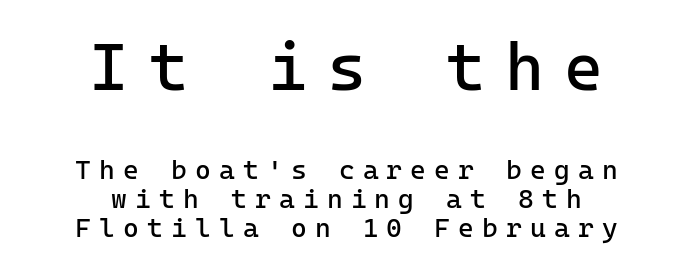
The face used here is monospaced, like something from a code editor. Lines of text with bare space underneath. Honestly, the rows look squashed on top of each other. Caption: multi-line text, centered on the measure. The passage shown is not bold in any degree. No feet cap the strokes, marking this as sans-serif type.
